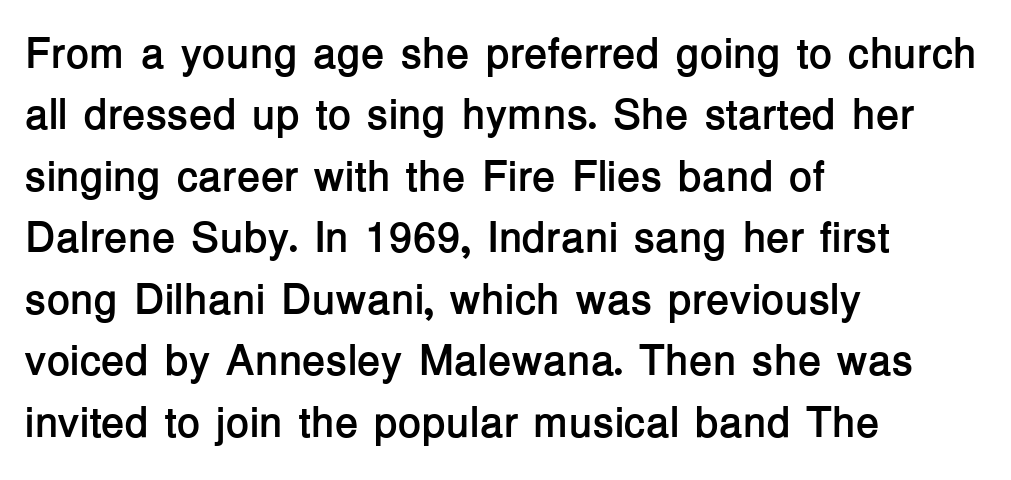
The image shows 43 px semibold sans-serif type, upright; set left-aligned, normal line spacing (1.43x), normal letter spacing, not underlined; low stroke contrast and a medium x-height.
